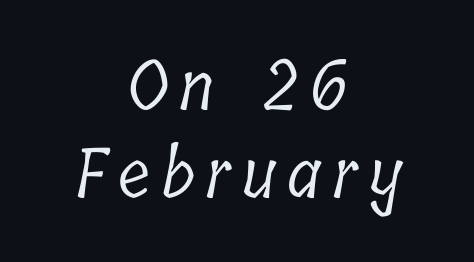
The image shows 69 px light, condensed serif type; set centered, normal line spacing (1.27x), not underlined; low stroke contrast and a medium x-height.
